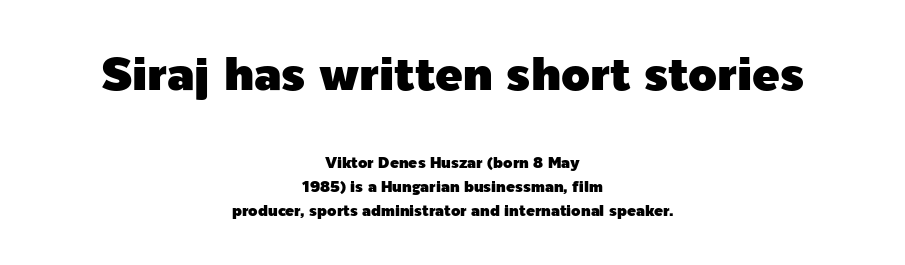
The image shows 46 px sans-serif type, upright; set centered, normal line spacing (1.6x), normal letter spacing, not underlined; the first (top) block is 3.07x larger; a medium x-height.
